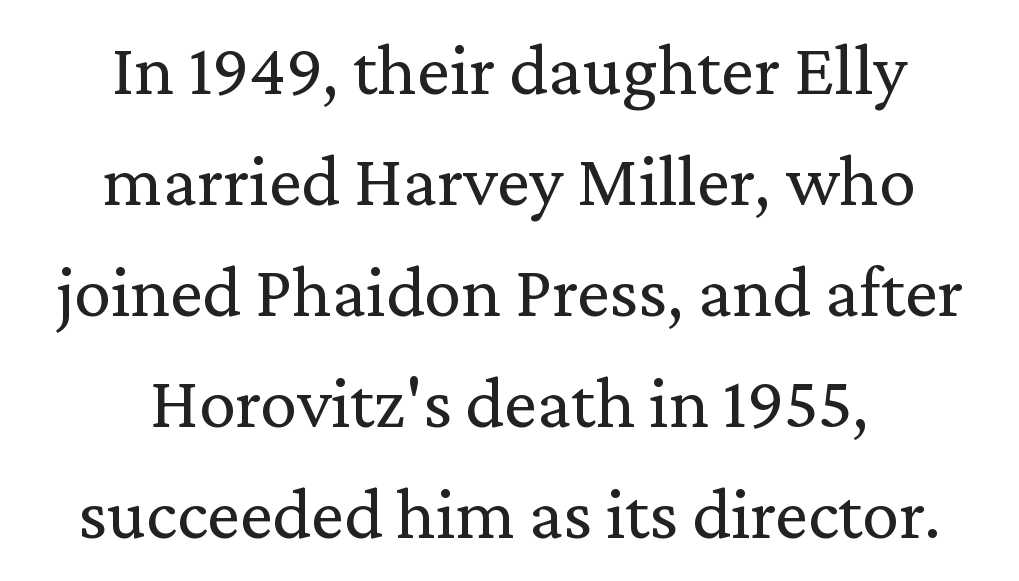
The weight would be labelled regular, book, light, or lighter still. This sample uses a serif face. Each letter keeps its own natural width here, so spacing adapts to shape. Check under the words: just untouched page. Quick note: not italic, upright.
